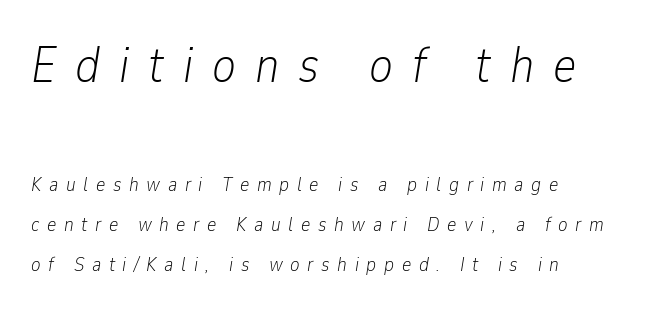
{"italic": "yes", "lean": "right", "slant_degrees": 9, "bold": "no", "weight": "light", "width": "condensed", "stroke_contrast": "low", "x_height": "medium", "monospaced": "no", "underline": "no", "align": "left", "line_spacing": "loose", "line_spacing_ratio": 1.99, "letter_spacing": "wide", "letter_spacing_em": 0.38, "larger_block": "first", "size_ratio": 2.5, "glyph_px": 50}
